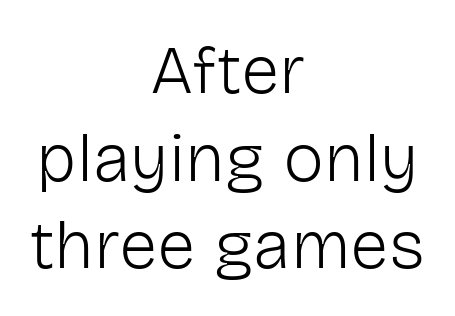
Q: Is the text bold? A: No.
Q: Is the text italic (slanted)? A: No, it is upright.
Q: Is the typeface a serif or a sans-serif typeface? A: Sans-serif.
Q: Is the text underlined? A: No.
Q: How is the paragraph aligned? A: Centered.
Q: Is the spacing between letters normal or unusually wide? A: Normal.
Q: Is the spacing between lines tight, normal or loose? A: Normal.
Q: Width (condensed, normal, or wide)? A: Normal.
Q: Stroke contrast? A: Low.
Q: x-height? A: Medium.
Q: Monospaced? A: No.
